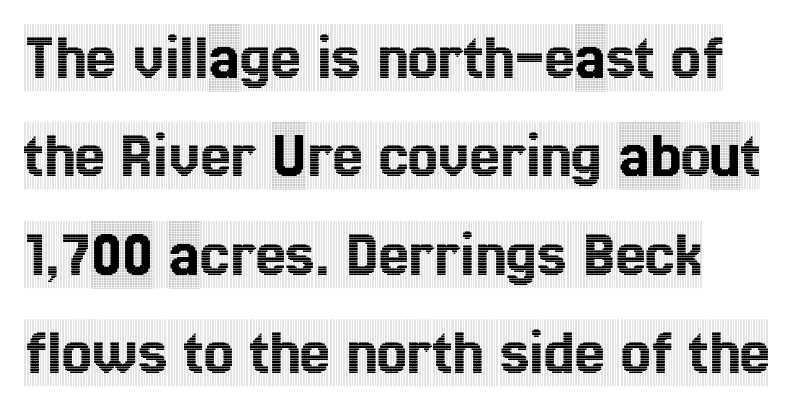
{"serif": "yes", "italic": "no", "width": "condensed", "x_height": "large", "monospaced": "no", "underline": "no", "align": "left", "line_spacing": "normal", "line_spacing_ratio": 1.47, "letter_spacing": "normal", "letter_spacing_em": 0.0, "glyph_px": 67}
